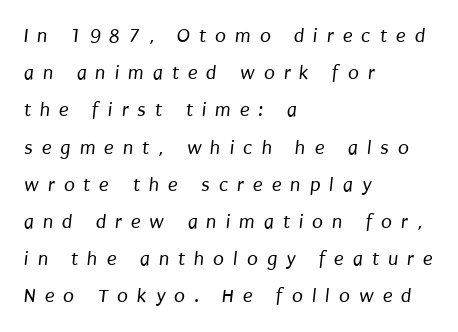
Q: Is the text bold? A: No.
Q: Is the text underlined? A: No.
Q: How is the paragraph aligned? A: Left-aligned.
Q: Is the spacing between letters normal or unusually wide? A: Unusually wide.
